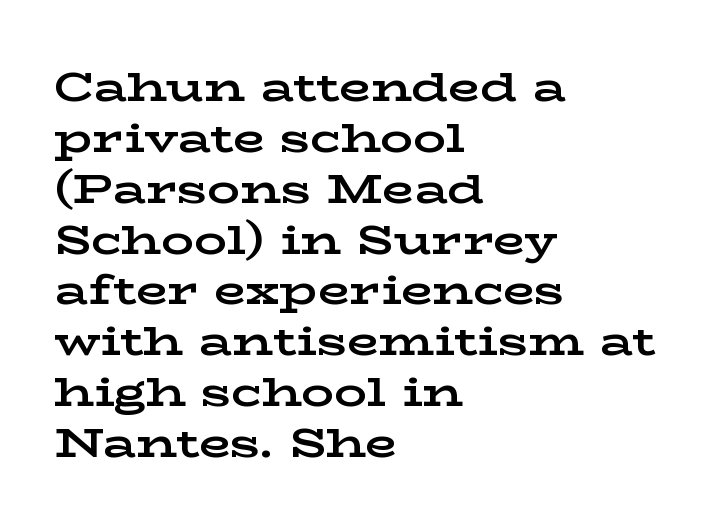
{"serif": "yes", "italic": "no", "bold": "yes", "weight": "bold", "width": "wide", "stroke_contrast": "low", "x_height": "medium", "monospaced": "no", "underline": "no", "align": "left", "line_spacing_ratio": 1.24, "letter_spacing": "normal", "letter_spacing_em": 0.0, "glyph_px": 41}
